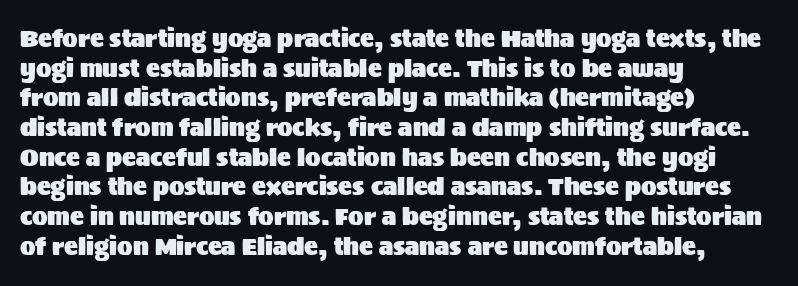
The image shows 23 px text type, upright; set left-aligned, normal line spacing (1.29x), normal letter spacing, not underlined.
